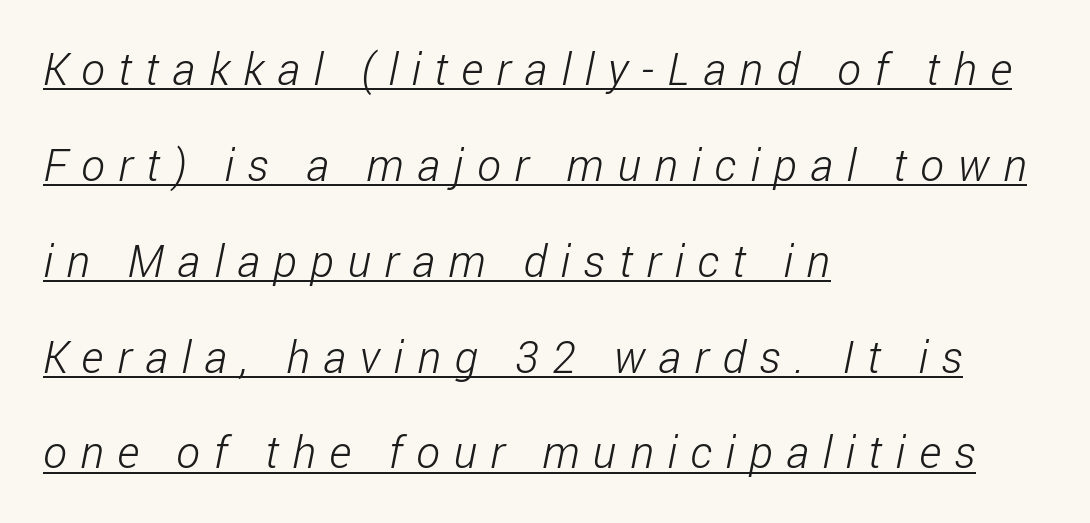
{"serif": "no", "bold": "no", "weight": "light", "width": "condensed", "stroke_contrast": "low", "x_height": "medium", "monospaced": "no", "underline": "yes", "align": "left", "line_spacing": "loose", "line_spacing_ratio": 2.13, "letter_spacing": "wide", "letter_spacing_em": 0.3, "glyph_px": 45}
